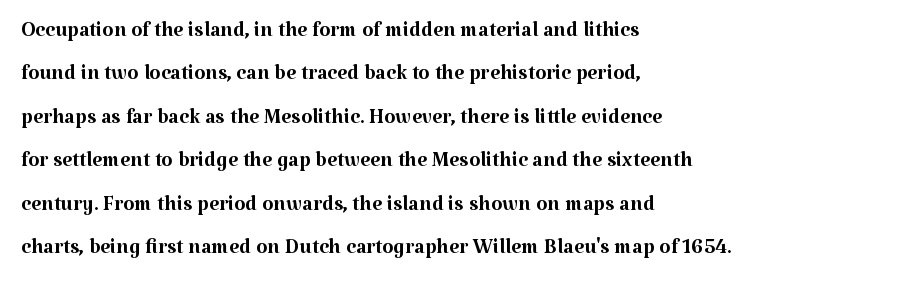
The image shows 29 px regular-weight serif type, upright; set left-aligned, normal line spacing (1.5x), normal letter spacing, not underlined; medium stroke contrast and a medium x-height.
